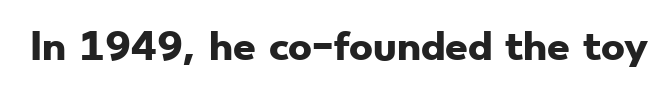
Q: Is the text bold? A: Yes.
Q: Is the typeface a serif or a sans-serif typeface? A: Sans-serif.
Q: Is the text underlined? A: No.
Q: Is the spacing between letters normal or unusually wide? A: Normal.
Q: Width (condensed, normal, or wide)? A: Wide.
Q: Stroke contrast? A: Low.
Q: x-height? A: Small.
Q: Monospaced? A: No.
